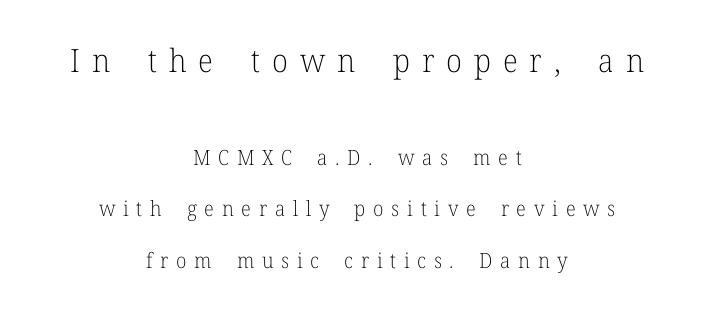
Each letter keeps its own natural width here, so spacing adapts to shape. Each line is balanced around a shared central axis. Glyph-to-glyph distance is far greater than everyday printed text. Quick note: interline space is abundant.
